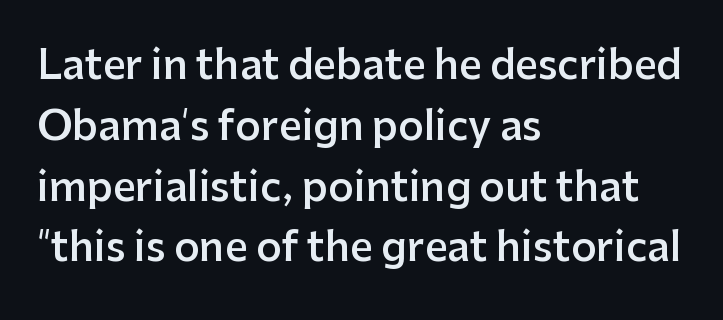
Q: Is the text bold? A: Semi-bold.
Q: Is the text italic (slanted)? A: No, it is upright.
Q: Is the typeface a serif or a sans-serif typeface? A: Sans-serif.
Q: Is the text underlined? A: No.
Q: How is the paragraph aligned? A: Left-aligned.
Q: Is the spacing between letters normal or unusually wide? A: Normal.
Q: Is the spacing between lines tight, normal or loose? A: Normal.
Q: Width (condensed, normal, or wide)? A: Normal.
Q: Stroke contrast? A: Low.
Q: x-height? A: Medium.
Q: Monospaced? A: No.
